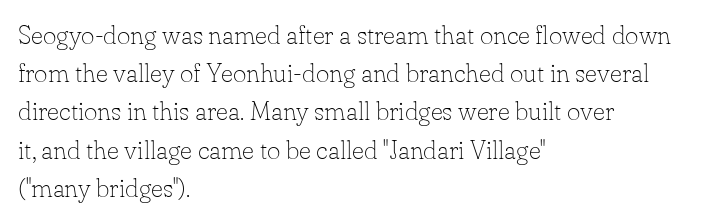
{"italic": "no", "bold": "no", "underline": "no", "align": "left", "line_spacing": "normal", "line_spacing_ratio": 1.47, "letter_spacing": "normal", "letter_spacing_em": 0.0, "glyph_px": 26}
